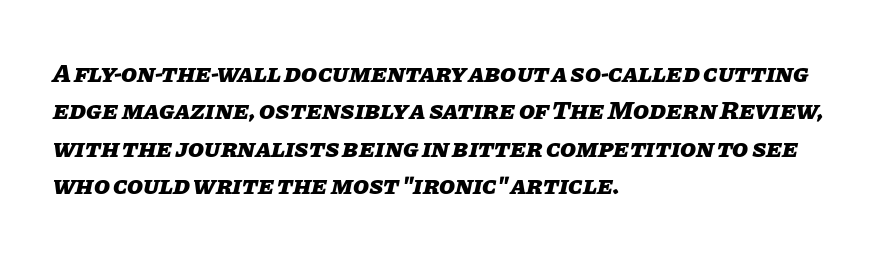
Q: Is the text bold? A: Yes.
Q: Is the text italic (slanted)? A: Yes, it leans right by about 11 degrees.
Q: Is the text underlined? A: No.
Q: How is the paragraph aligned? A: Left-aligned.
Q: Is the spacing between letters normal or unusually wide? A: Normal.
Q: Is the spacing between lines tight, normal or loose? A: Normal.
